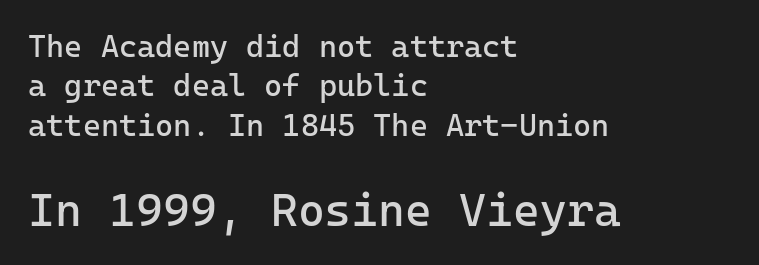
The image shows 46 px regular-weight sans-serif type, upright; set left-aligned, normal line spacing (1.27x), normal letter spacing, not underlined; the second (bottom) block is 1.48x larger; low stroke contrast and a medium x-height.
